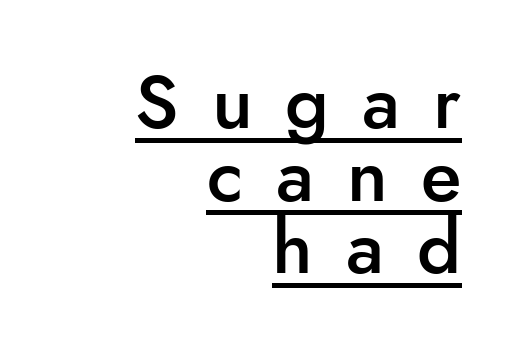
{"serif": "no", "italic": "no", "bold": "semi", "weight": "semibold", "width": "normal", "stroke_contrast": "low", "x_height": "small", "monospaced": "no", "underline": "yes", "align": "right", "line_spacing": "tight", "line_spacing_ratio": 0.97, "letter_spacing": "wide", "letter_spacing_em": 0.44, "glyph_px": 75}
